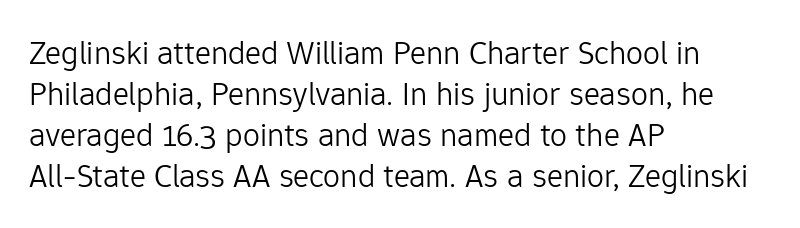
The image shows 34 px light sans-serif type, upright; set left-aligned, line spacing 1.21x, normal letter spacing, not underlined; low stroke contrast and a medium x-height.
